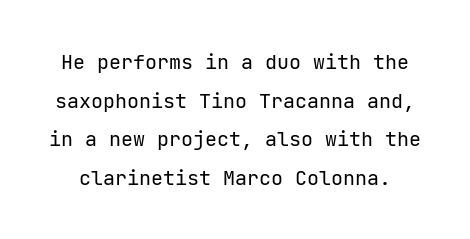
The glyphs are unaccompanied by any horizontal stroke below them. The rendering keeps characters at their native spacing. The strokes carry an ordinary text weight at most. Does the leading feel generous? Absolutely, it's lavish. Ascenders rise straight up at ninety degrees.
